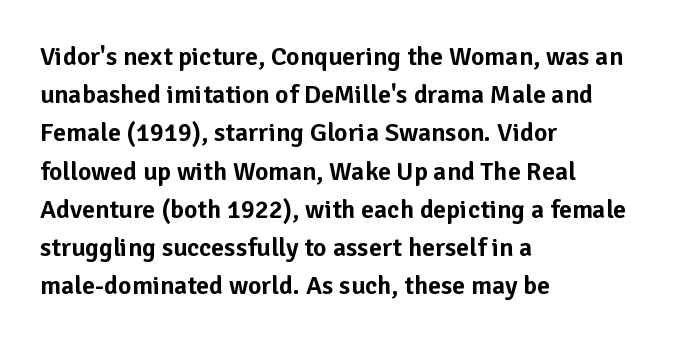
Q: Is the text italic (slanted)? A: No, it is upright.
Q: Is the text underlined? A: No.
Q: How is the paragraph aligned? A: Left-aligned.
Q: Is the spacing between letters normal or unusually wide? A: Normal.
Q: Is the spacing between lines tight, normal or loose? A: Normal.
